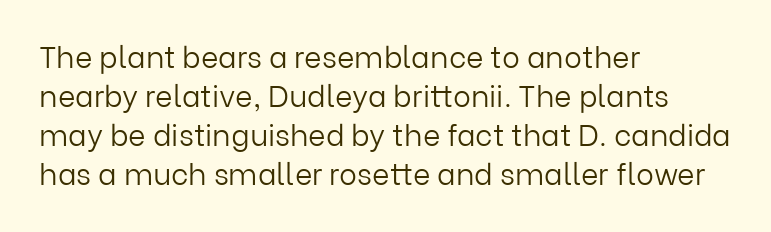
Q: Is the text bold? A: No.
Q: Is the text italic (slanted)? A: No, it is upright.
Q: Is the typeface a serif or a sans-serif typeface? A: Sans-serif.
Q: Is the text underlined? A: No.
Q: How is the paragraph aligned? A: Left-aligned.
Q: Is the spacing between letters normal or unusually wide? A: Normal.
Q: Is the spacing between lines tight, normal or loose? A: Normal.
Q: Width (condensed, normal, or wide)? A: Normal.
Q: Stroke contrast? A: Low.
Q: x-height? A: Medium.
Q: Monospaced? A: No.
